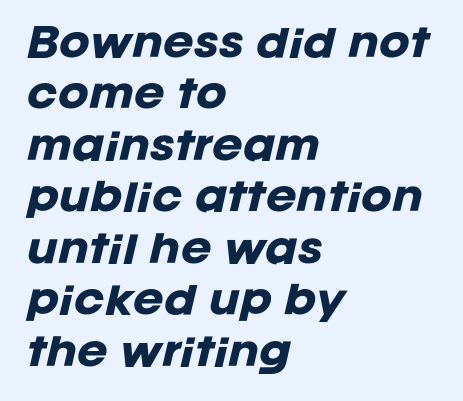
The image shows 37 px heavy type, italic (leaning right); set left-aligned, normal line spacing (1.39x), normal letter spacing, not underlined; low stroke contrast and a large x-height.
